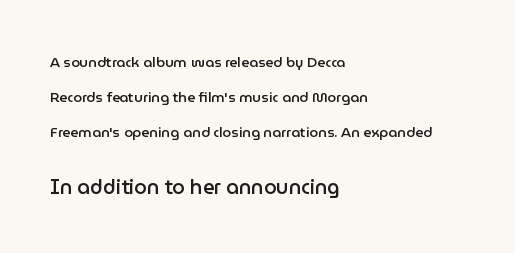
The image shows 20 px text type, upright; set left-aligned, loose line spacing (2.49x), normal letter spacing, not underlined; the second (bottom) block is 1.43x larger.
